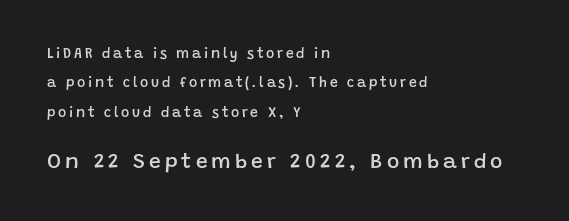
Q: Is the text bold? A: Semi-bold.
Q: Is the text italic (slanted)? A: No, it is upright.
Q: Is the text underlined? A: No.
Q: How is the paragraph aligned? A: Left-aligned.
Q: Is the spacing between lines tight, normal or loose? A: Loose.
Q: Which block of text is set in a larger size, the first (top) or the second (bottom)? A: The second (bottom) one.
